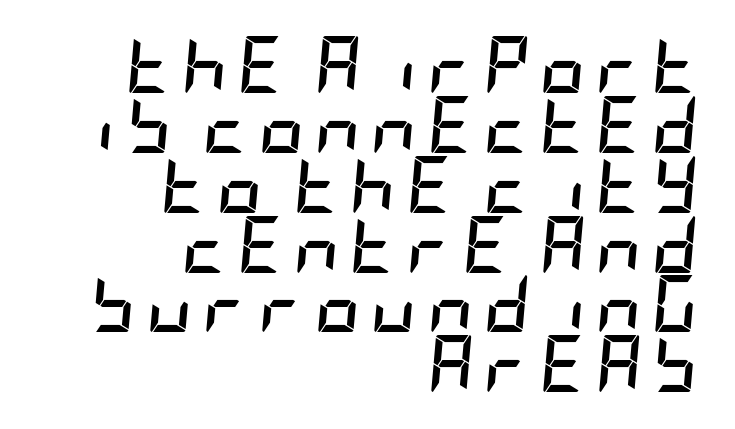
{"italic": "yes", "lean": "right", "slant_degrees": 5, "bold": "yes", "weight": "semibold", "width": "condensed", "stroke_contrast": "low", "x_height": "large", "underline": "no", "align": "right", "line_spacing": "tight", "line_spacing_ratio": 1.05, "glyph_px": 57}
